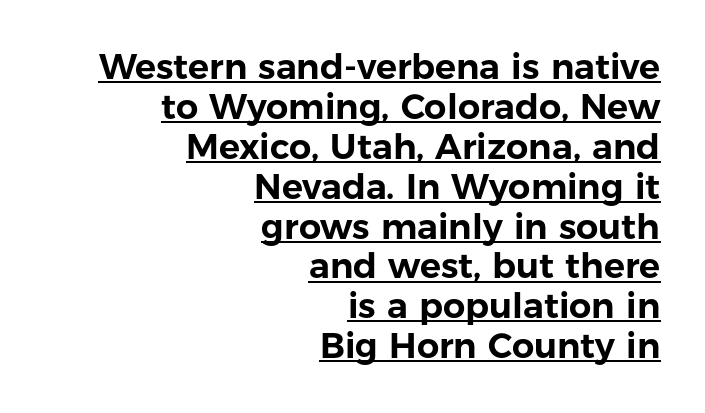
Q: Is the text italic (slanted)? A: No, it is upright.
Q: Is the typeface a serif or a sans-serif typeface? A: Sans-serif.
Q: Is the text underlined? A: Yes.
Q: How is the paragraph aligned? A: Right-aligned.
Q: Is the spacing between letters normal or unusually wide? A: Normal.
Q: Is the spacing between lines tight, normal or loose? A: Tight.
Q: Width (condensed, normal, or wide)? A: Normal.
Q: Stroke contrast? A: Low.
Q: x-height? A: Medium.
Q: Monospaced? A: No.
